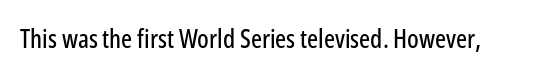
Q: Is the text italic (slanted)? A: No, it is upright.
Q: Is the text underlined? A: No.
Q: Is the spacing between letters normal or unusually wide? A: Normal.
